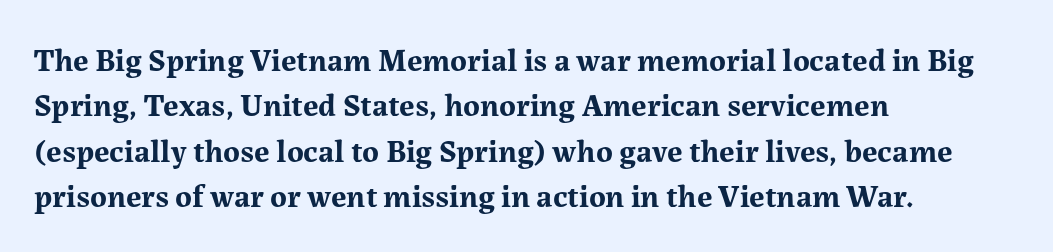
Do the letters lean? They stand straight. The face used here is proportionally spaced, like ordinary book or web type. Vertically, the passage feels balanced, rows spaced as you'd expect. Are there feet on the stems? There are — it's a serif. Caption: multi-line text, flush left, ragged right. The baseline area is clear.
